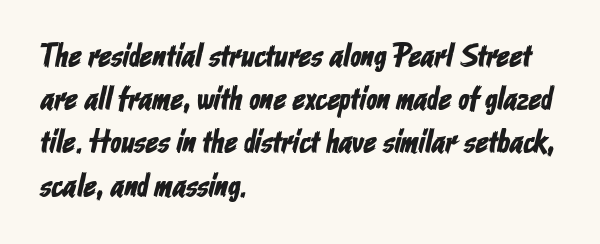
The space between consecutive lines is moderate. A typesetter would label this face a sans. In CSS terms this would be text-align: left. This rendering features lettering with no underline. How are the letters spaced? Ordinarily, with no added tracking. Each letter keeps its own natural width here, so spacing adapts to shape.
